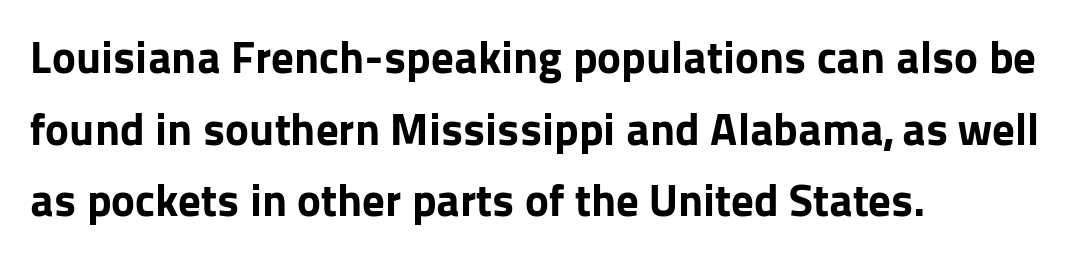
Horizontally, the lines are justified to the leading edge only. Strong, thick strokes mark this as bold type. Nobody drew a line under any word here. No extra tracking has been applied to these lines. Serifs: no, the terminals of the letterforms are clean.
